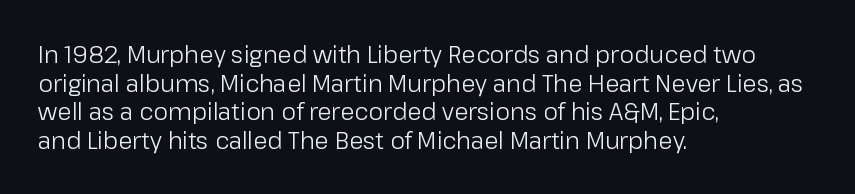
The image shows 23 px text type, upright; set left-aligned, line spacing 1.24x, normal letter spacing, not underlined.
